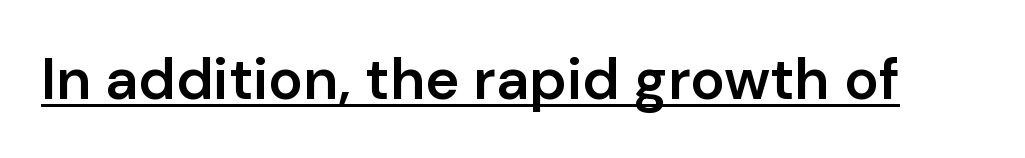
The sample's only ornament is a line tracing under the words. In terms of weight, the rendering is demibold, just under bold. Think of a printed novel: that variable character pitch is what you see here. Is the letter spacing exaggerated? No — it looks like the ordinary default.
